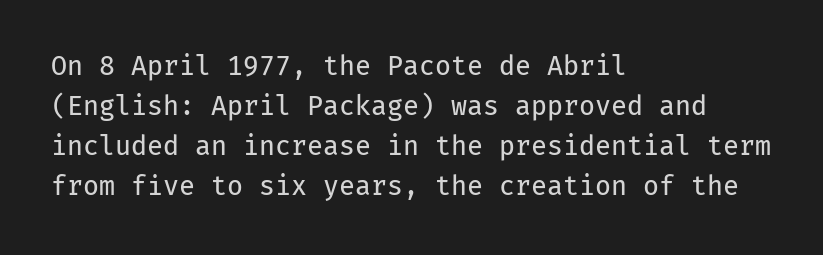
Descender tails drop into unmarked territory. Stroke mass is kept to a normal reading level or below. Default kerning and tracking; the words read as compact shapes. Teacher's note: observe the even left margin — that is flush-left alignment.
